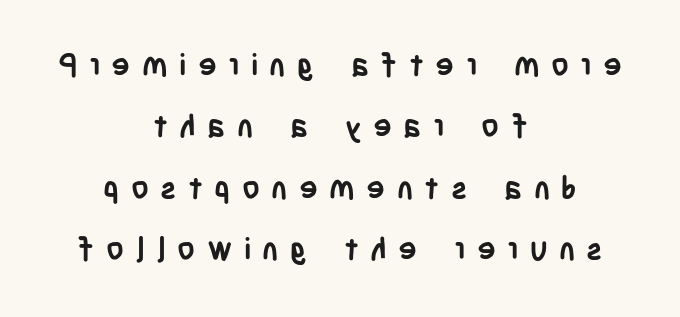
Set as a true bold cut, around the 700 mark. Notice how the stems are strictly vertical — no italics here. Rows of type keep a wide berth in the vertical direction. Both edges are ragged and mirror each other, which tells us the setting is centered. You could not count columns in this text — the font is proportionally spaced. The characters display no serif detailing; their extremities are plain.
